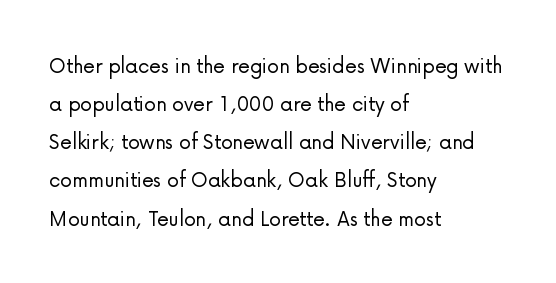
Q: Is the text bold? A: No.
Q: Is the text italic (slanted)? A: No, it is upright.
Q: Is the text underlined? A: No.
Q: How is the paragraph aligned? A: Left-aligned.
Q: Is the spacing between letters normal or unusually wide? A: Normal.
Q: Is the spacing between lines tight, normal or loose? A: Normal.
